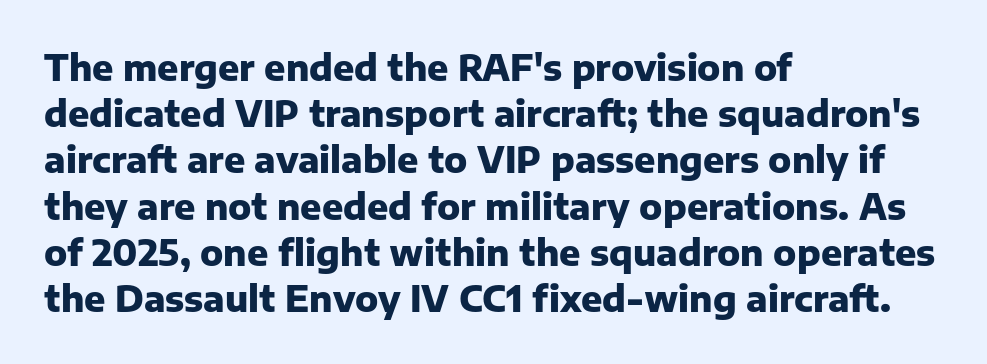
Q: Is the text bold? A: Yes.
Q: Is the text italic (slanted)? A: No, it is upright.
Q: Is the typeface a serif or a sans-serif typeface? A: Sans-serif.
Q: Is the text underlined? A: No.
Q: How is the paragraph aligned? A: Left-aligned.
Q: Is the spacing between letters normal or unusually wide? A: Normal.
Q: Is the spacing between lines tight, normal or loose? A: Normal.
Q: Width (condensed, normal, or wide)? A: Normal.
Q: Stroke contrast? A: Low.
Q: x-height? A: Medium.
Q: Monospaced? A: No.
